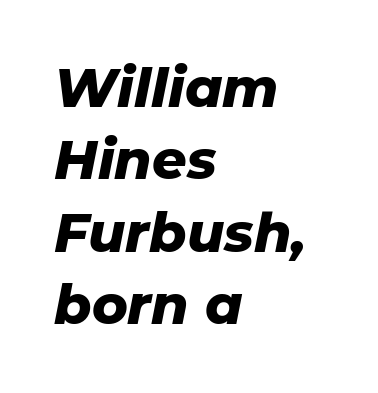
{"italic": "yes", "lean": "right", "slant_degrees": 11, "bold": "yes", "weight": "heavy", "width": "normal", "stroke_contrast": "low", "x_height": "medium", "monospaced": "no", "underline": "no", "align": "left", "line_spacing": "normal", "line_spacing_ratio": 1.34, "letter_spacing": "normal", "letter_spacing_em": 0.0, "glyph_px": 54}
